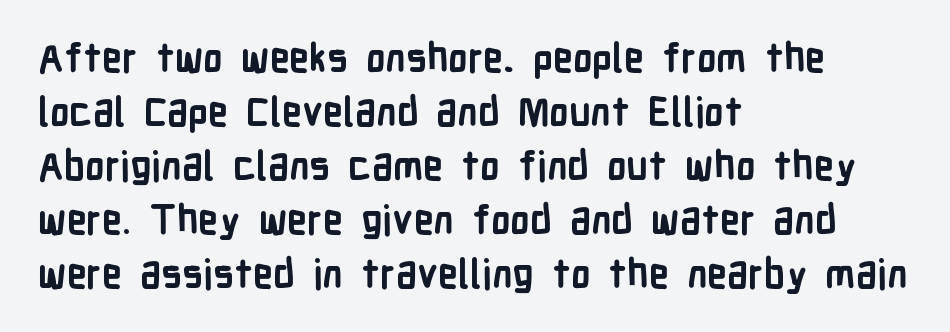
{"serif": "no", "italic": "no", "bold": "yes", "weight": "semibold", "width": "condensed", "stroke_contrast": "low", "x_height": "medium", "monospaced": "no", "underline": "no", "align": "left", "line_spacing": "normal", "line_spacing_ratio": 1.35, "letter_spacing": "normal", "letter_spacing_em": 0.0, "glyph_px": 40}
